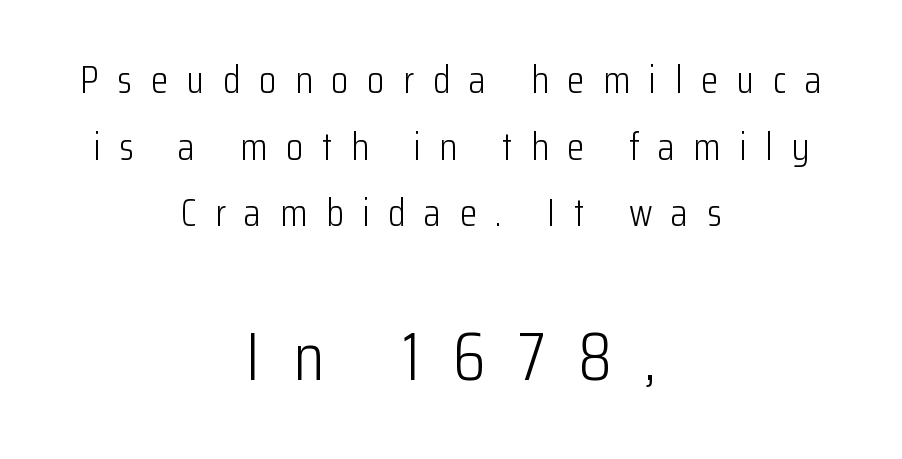
Q: Is the text bold? A: No.
Q: Is the text italic (slanted)? A: No, it is upright.
Q: Is the typeface a serif or a sans-serif typeface? A: Sans-serif.
Q: Is the text underlined? A: No.
Q: How is the paragraph aligned? A: Centered.
Q: Is the spacing between letters normal or unusually wide? A: Unusually wide.
Q: Which block of text is set in a larger size, the first (top) or the second (bottom)? A: The second (bottom) one.
Q: Width (condensed, normal, or wide)? A: Condensed.
Q: Stroke contrast? A: Low.
Q: x-height? A: Medium.
Q: Monospaced? A: No.
